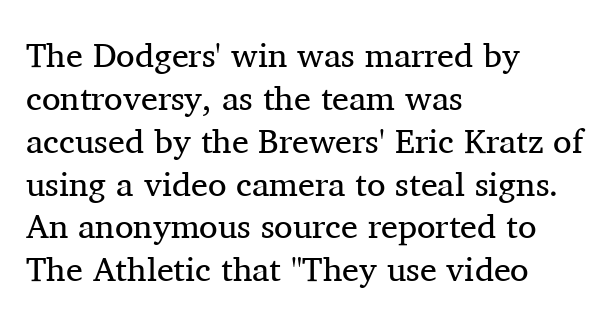
The foot of each line stays bare and open. The face used here is rendered with its standard letterfit. Vertical stems look standard width or narrower in stroke. Upright lettering throughout. Horizontally, the lines are justified to the leading edge only.
